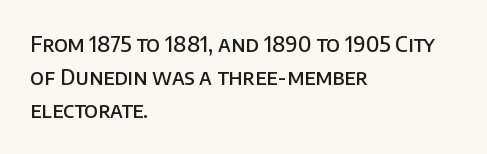
Q: Is the text bold? A: Semi-bold.
Q: Is the text italic (slanted)? A: No, it is upright.
Q: Is the text underlined? A: No.
Q: How is the paragraph aligned? A: Left-aligned.
Q: Is the spacing between letters normal or unusually wide? A: Normal.
Q: Is the spacing between lines tight, normal or loose? A: Normal.
